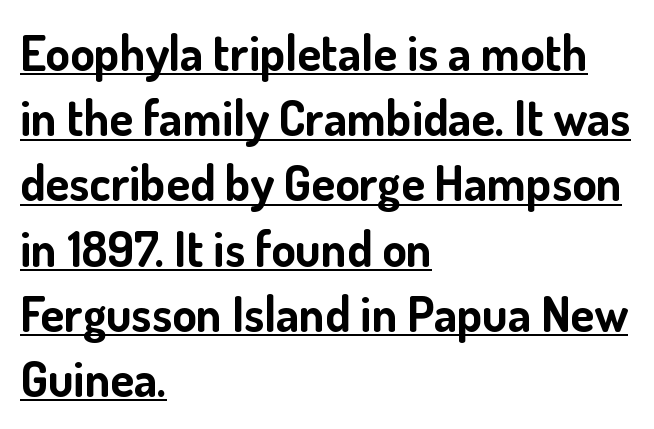
The sample's only ornament is a line tracing under the words. This rendering leaves character spacing at its baseline value. Serifs: no, the terminals of the letterforms are clean. Students, observe: this is what conventionally led text looks like.
